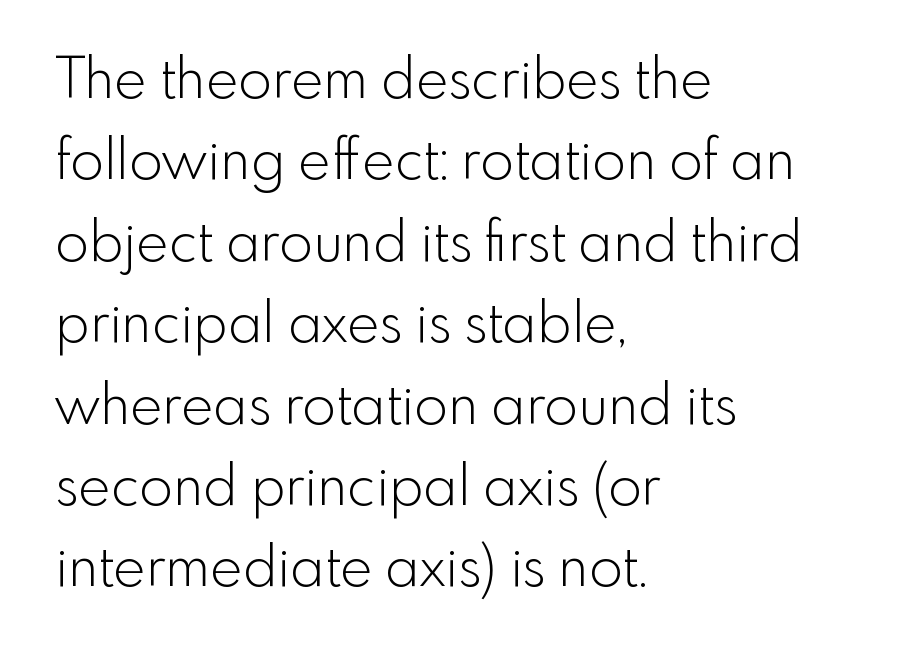
The image shows 55 px light sans-serif type, upright; set left-aligned, normal line spacing (1.48x), normal letter spacing, not underlined; a small x-height.
